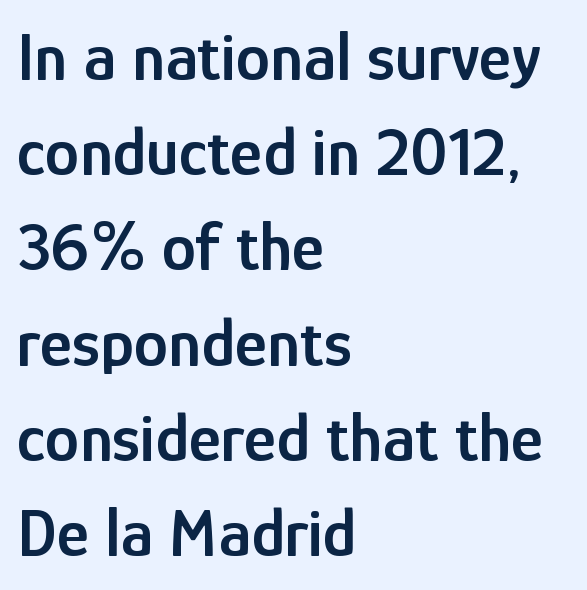
The image shows 69 px semibold, condensed sans-serif type, upright; set left-aligned, normal line spacing (1.38x), normal letter spacing, not underlined; low stroke contrast and a medium x-height.
